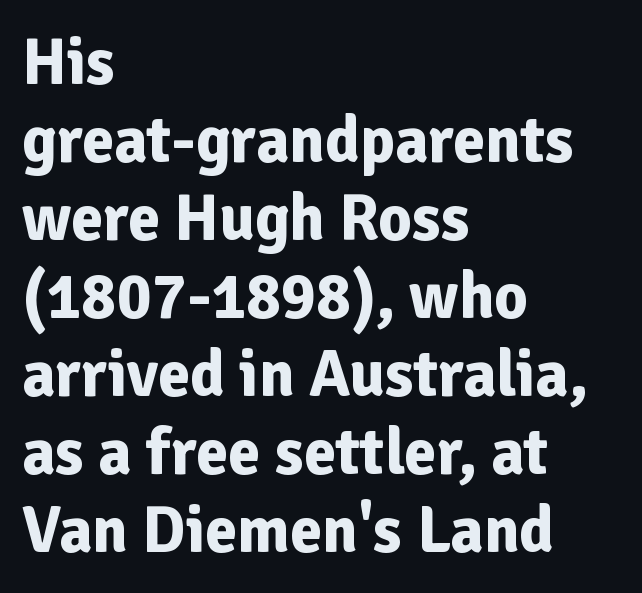
{"serif": "no", "italic": "no", "bold": "yes", "weight": "bold", "width": "normal", "stroke_contrast": "low", "x_height": "medium", "monospaced": "no", "underline": "no", "align": "left", "line_spacing_ratio": 1.2, "letter_spacing": "normal", "letter_spacing_em": 0.0, "glyph_px": 65}
